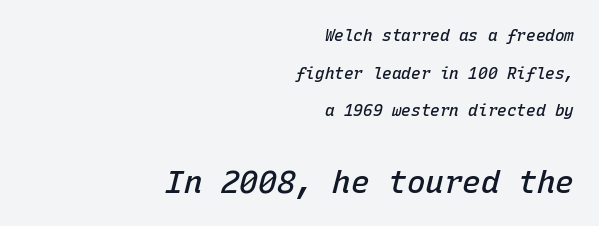
The image shows 31 px semibold type, italic (leaning right), monospaced; set right-aligned, loose line spacing (2.35x), normal letter spacing, not underlined; the second (bottom) block is 1.94x larger; low stroke contrast and a medium x-height.
